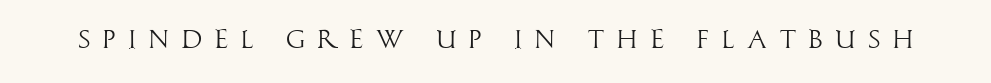
Q: Is the text bold? A: No.
Q: Is the text italic (slanted)? A: No, it is upright.
Q: Is the text underlined? A: No.
Q: Is the spacing between letters normal or unusually wide? A: Unusually wide.
